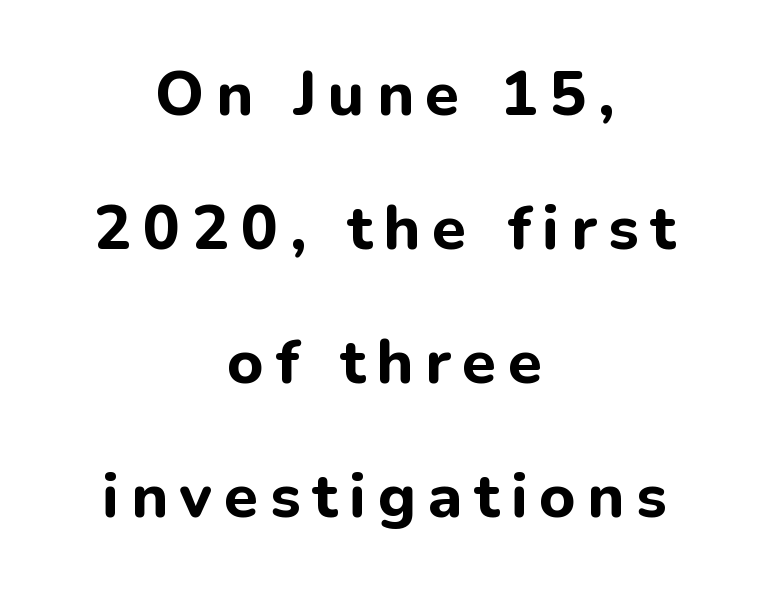
{"serif": "no", "italic": "no", "bold": "yes", "weight": "bold", "width": "normal", "stroke_contrast": "low", "x_height": "medium", "monospaced": "no", "underline": "no", "align": "center", "line_spacing": "loose", "line_spacing_ratio": 2.16, "glyph_px": 62}
